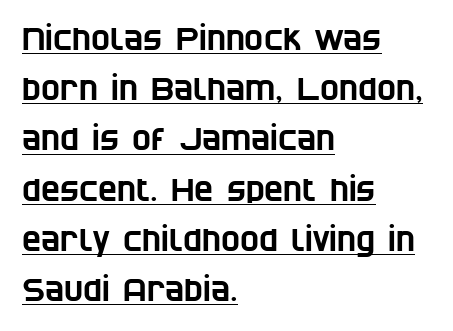
The image shows 32 px condensed sans-serif type; set left-aligned, normal line spacing (1.57x), normal letter spacing, underlined; low stroke contrast and a large x-height.
